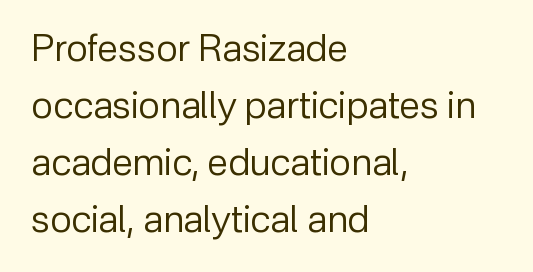
Q: Is the text bold? A: No.
Q: Is the text italic (slanted)? A: No, it is upright.
Q: Is the typeface a serif or a sans-serif typeface? A: Sans-serif.
Q: Is the text underlined? A: No.
Q: How is the paragraph aligned? A: Left-aligned.
Q: Is the spacing between letters normal or unusually wide? A: Normal.
Q: Is the spacing between lines tight, normal or loose? A: Normal.
Q: Width (condensed, normal, or wide)? A: Normal.
Q: Stroke contrast? A: Low.
Q: x-height? A: Medium.
Q: Monospaced? A: No.
